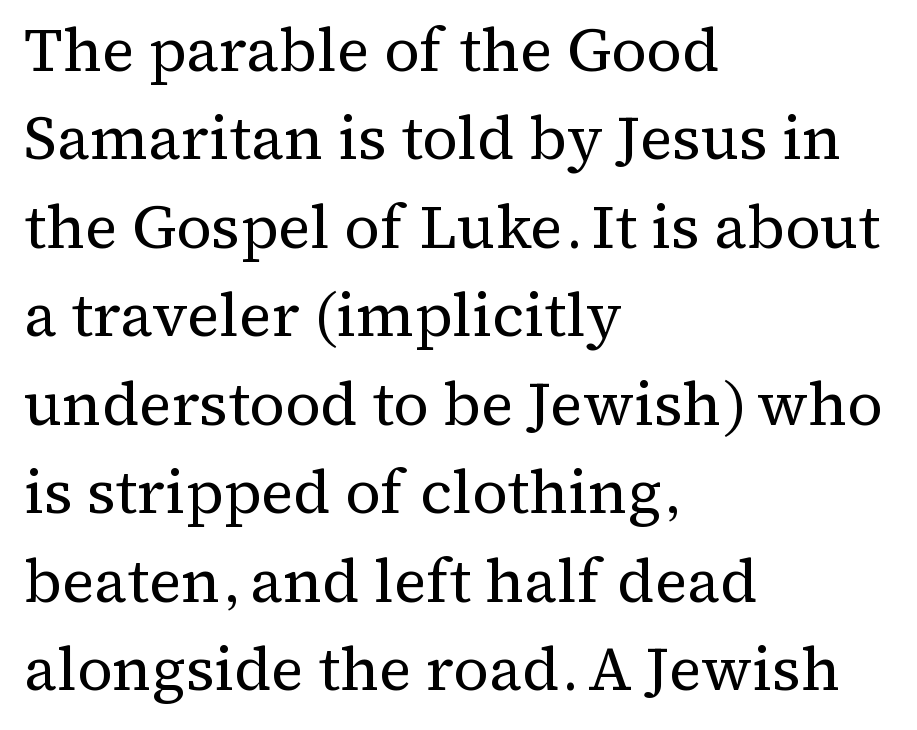
Unmarked baselines from the first word to the last. I'd call this a serif setting — the letters wear small feet. Does extra space separate the letters? No, they use regular spacing. Leftover space on each line is placed entirely after the last word. Successive baselines arrive at the customary interval. The letters advance in unequal steps, a hallmark of proportional type.
